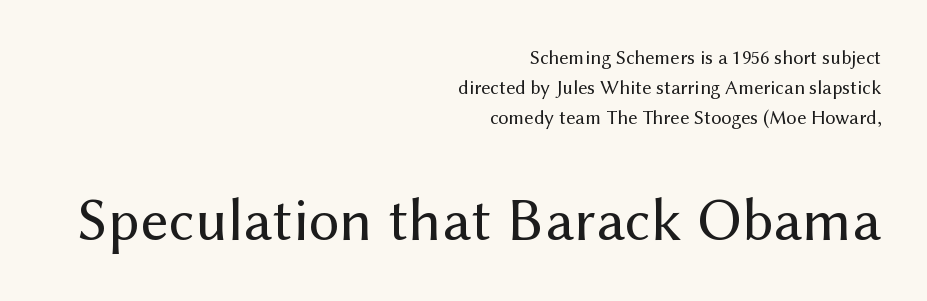
The image shows 61 px regular-weight sans-serif type, upright; set right-aligned, normal line spacing (1.5x), normal letter spacing, not underlined; the second (bottom) block is 3.05x larger; medium stroke contrast and a medium x-height.
